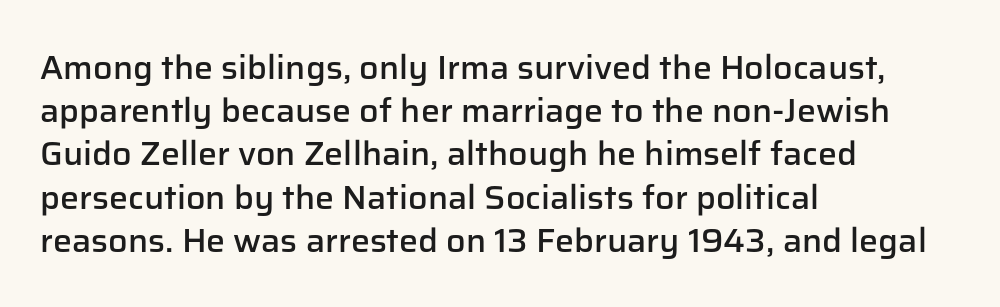
Q: Is the text bold? A: Semi-bold.
Q: Is the text italic (slanted)? A: No, it is upright.
Q: Is the typeface a serif or a sans-serif typeface? A: Sans-serif.
Q: Is the text underlined? A: No.
Q: How is the paragraph aligned? A: Left-aligned.
Q: Is the spacing between letters normal or unusually wide? A: Normal.
Q: Is the spacing between lines tight, normal or loose? A: Normal.
Q: Width (condensed, normal, or wide)? A: Normal.
Q: Stroke contrast? A: Low.
Q: x-height? A: Medium.
Q: Monospaced? A: No.
